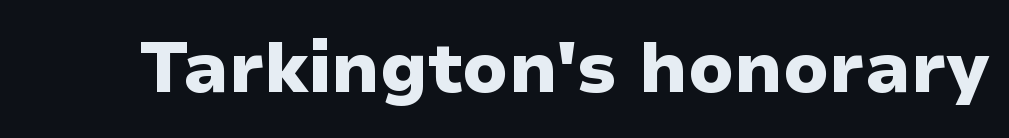
Q: Is the text bold? A: Yes.
Q: Is the text italic (slanted)? A: No, it is upright.
Q: Is the typeface a serif or a sans-serif typeface? A: Sans-serif.
Q: Is the text underlined? A: No.
Q: Is the spacing between letters normal or unusually wide? A: Normal.
Q: Width (condensed, normal, or wide)? A: Normal.
Q: Stroke contrast? A: Low.
Q: x-height? A: Medium.
Q: Monospaced? A: No.
